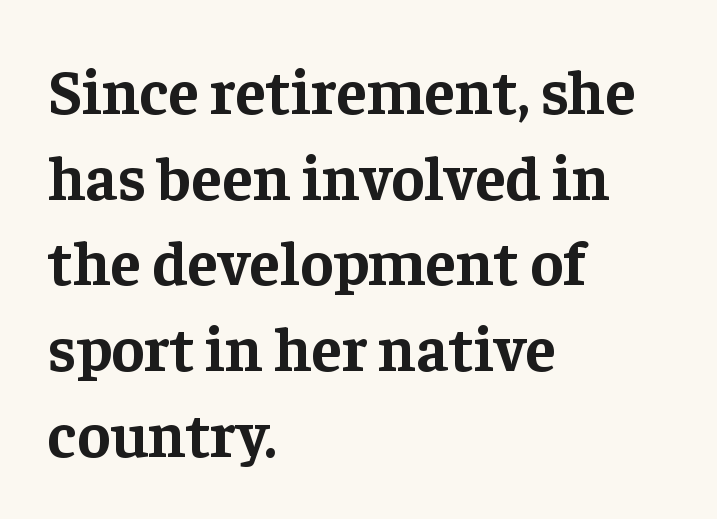
{"serif": "yes", "italic": "no", "bold": "yes", "weight": "bold", "width": "normal", "stroke_contrast": "low", "x_height": "medium", "monospaced": "no", "underline": "no", "align": "left", "line_spacing": "normal", "line_spacing_ratio": 1.36, "letter_spacing": "normal", "letter_spacing_em": 0.0, "glyph_px": 63}
